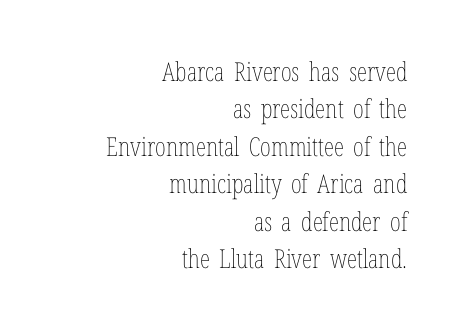
{"italic": "no", "bold": "no", "underline": "no", "align": "right", "line_spacing": "normal", "line_spacing_ratio": 1.44, "letter_spacing": "normal", "letter_spacing_em": 0.0, "glyph_px": 26}
